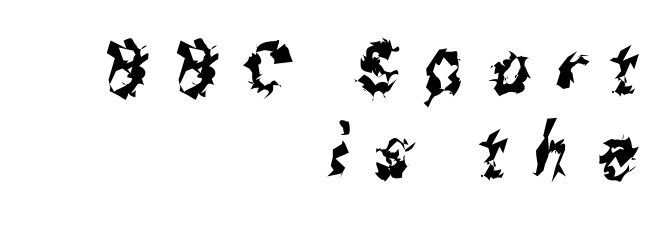
Leftover space on each line is placed entirely before the opening word. Each row of text sits above clean, open space. Think of a printed novel: that variable character pitch is what you see here. Characters follow at a spacing far wider than the type designer built in. Classification — sans serif. If you measured baseline to baseline, you'd find a short distance.
